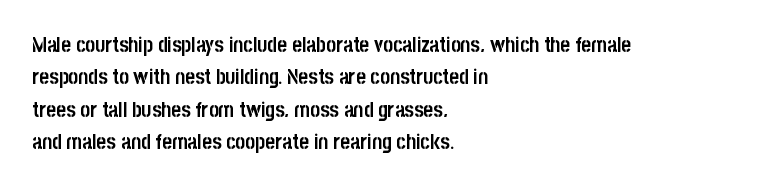
Unlike italic type, these characters show no tilt at all. Line starts are locked; line ends wander. Characters follow at the spacing the type designer built in. On the weight axis this lands at bold, roughly 700. The passage shown is not underscored anywhere.
